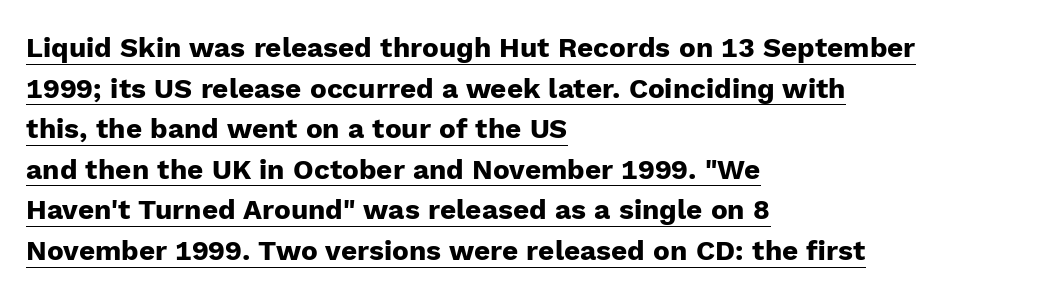
The image shows 28 px heavy sans-serif type, upright; set left-aligned, normal line spacing (1.45x), normal letter spacing, underlined; low stroke contrast and a medium x-height.
